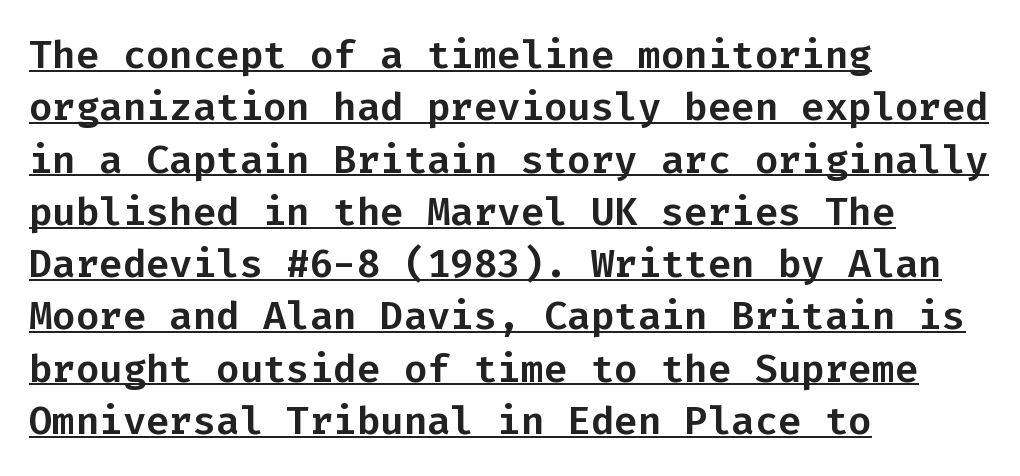
{"serif": "no", "italic": "no", "width": "normal", "stroke_contrast": "low", "x_height": "medium", "monospaced": "yes", "underline": "yes", "align": "left", "line_spacing": "normal", "line_spacing_ratio": 1.34, "letter_spacing": "normal", "letter_spacing_em": 0.0, "glyph_px": 39}
